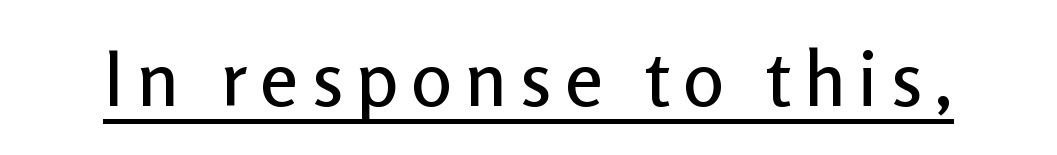
{"serif": "no", "italic": "no", "width": "normal", "stroke_contrast": "low", "x_height": "medium", "monospaced": "no", "underline": "yes", "glyph_px": 77}
